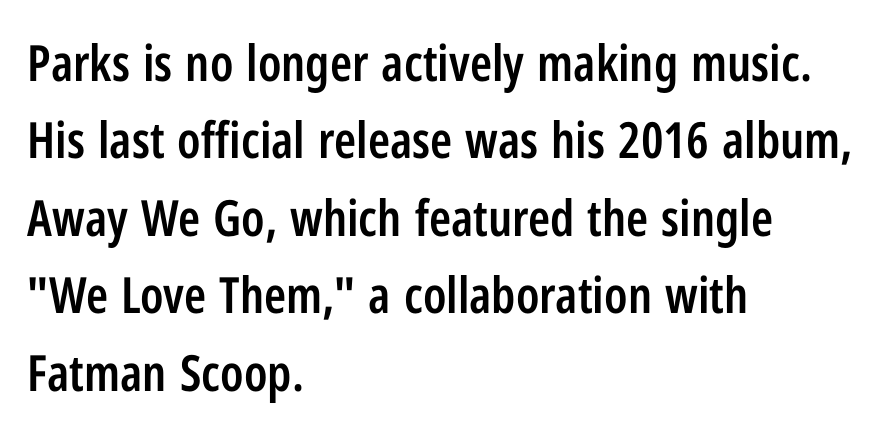
Q: Is the text bold? A: Semi-bold.
Q: Is the text italic (slanted)? A: No, it is upright.
Q: Is the typeface a serif or a sans-serif typeface? A: Sans-serif.
Q: Is the text underlined? A: No.
Q: How is the paragraph aligned? A: Left-aligned.
Q: Is the spacing between letters normal or unusually wide? A: Normal.
Q: Is the spacing between lines tight, normal or loose? A: Normal.
Q: Width (condensed, normal, or wide)? A: Condensed.
Q: Stroke contrast? A: Low.
Q: x-height? A: Medium.
Q: Monospaced? A: No.
